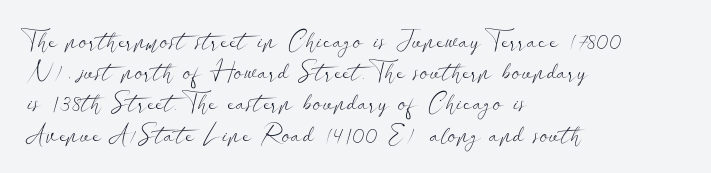
The image shows 25 px text type; set left-aligned, normal line spacing (1.25x), normal letter spacing, not underlined.
